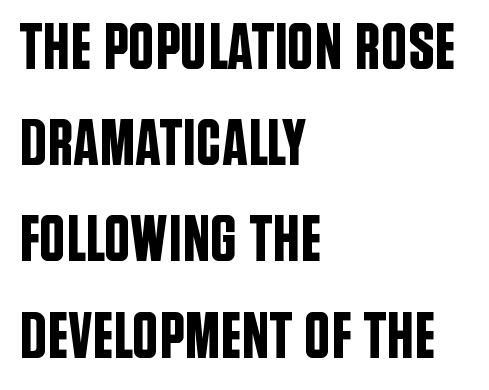
Q: Is the text italic (slanted)? A: No, it is upright.
Q: Is the typeface a serif or a sans-serif typeface? A: Sans-serif.
Q: Is the text underlined? A: No.
Q: How is the paragraph aligned? A: Left-aligned.
Q: Is the spacing between letters normal or unusually wide? A: Normal.
Q: Is the spacing between lines tight, normal or loose? A: Normal.
Q: Width (condensed, normal, or wide)? A: Condensed.
Q: Stroke contrast? A: Low.
Q: x-height? A: Large.
Q: Monospaced? A: No.
